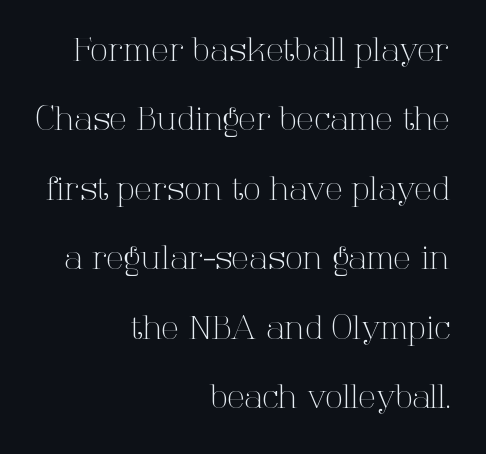
The image shows 32 px light serif type, upright; set right-aligned, loose line spacing (2.17x), normal letter spacing, not underlined; high stroke contrast and a medium x-height.
